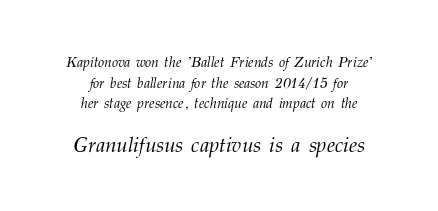
Q: Is the text bold? A: No.
Q: Is the text italic (slanted)? A: Yes, it leans right by about 12 degrees.
Q: Is the text underlined? A: No.
Q: How is the paragraph aligned? A: Centered.
Q: Is the spacing between letters normal or unusually wide? A: Normal.
Q: Is the spacing between lines tight, normal or loose? A: Normal.
Q: Which block of text is set in a larger size, the first (top) or the second (bottom)? A: The second (bottom) one.
